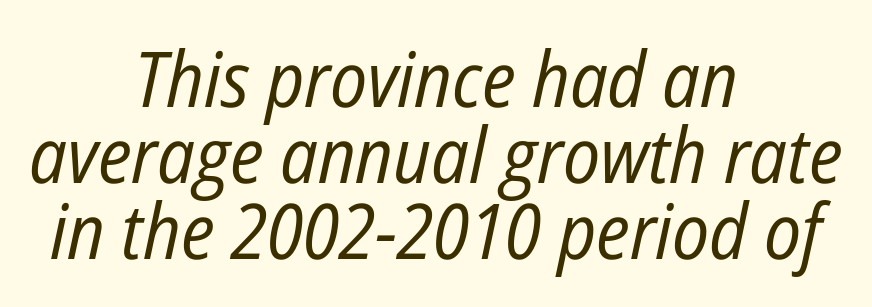
Is the type heavy? It reads as light-to-regular instead. The face used here is proportionally spaced, like ordinary book or web type. Leftover space on each line is divided equally before and after the words. Notice how descenders almost collide with the ascenders below — that's tight leading. The space beneath each line is pristine and unruled. A typesetter would mark this as italic.
